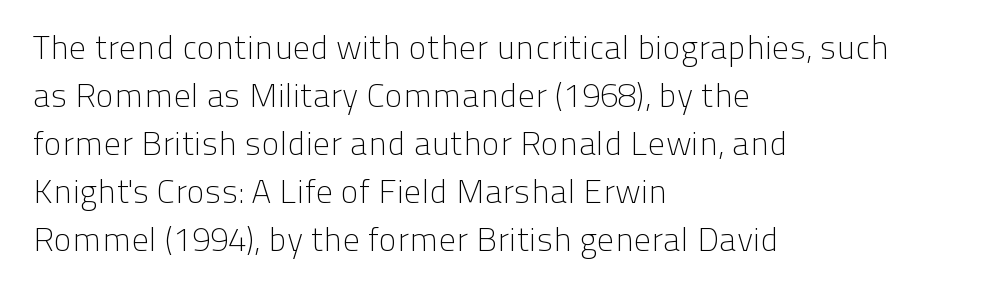
Q: Is the text bold? A: No.
Q: Is the text italic (slanted)? A: No, it is upright.
Q: Is the typeface a serif or a sans-serif typeface? A: Sans-serif.
Q: Is the text underlined? A: No.
Q: How is the paragraph aligned? A: Left-aligned.
Q: Is the spacing between letters normal or unusually wide? A: Normal.
Q: Is the spacing between lines tight, normal or loose? A: Normal.
Q: Width (condensed, normal, or wide)? A: Normal.
Q: Stroke contrast? A: Low.
Q: x-height? A: Medium.
Q: Monospaced? A: No.
